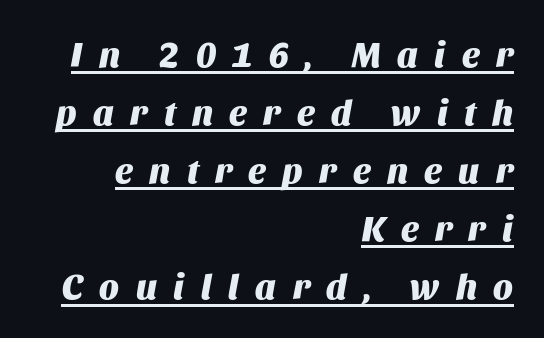
{"italic": "yes", "lean": "right", "slant_degrees": 11, "bold": "yes", "weight": "heavy", "width": "normal", "stroke_contrast": "medium", "x_height": "large", "monospaced": "no", "underline": "yes", "align": "right", "line_spacing": "normal", "line_spacing_ratio": 1.66, "letter_spacing": "wide", "letter_spacing_em": 0.47, "glyph_px": 35}
